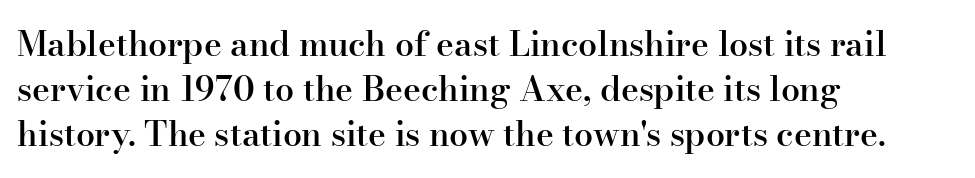
The image shows 34 px semibold serif type, upright; set left-aligned, normal line spacing (1.33x), normal letter spacing, not underlined; high stroke contrast and a small x-height.
